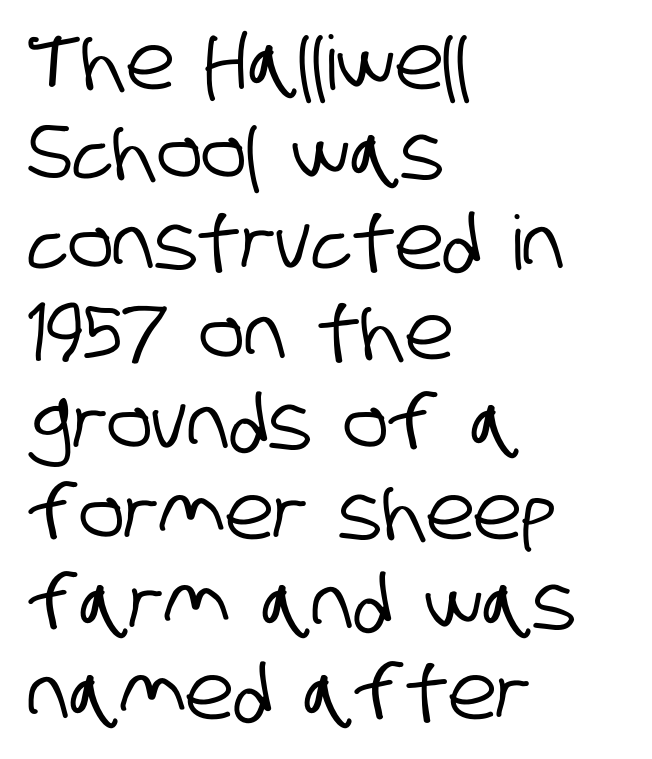
The image shows 75 px condensed sans-serif type; set left-aligned, line spacing 1.2x, normal letter spacing, not underlined; low stroke contrast and a large x-height.
